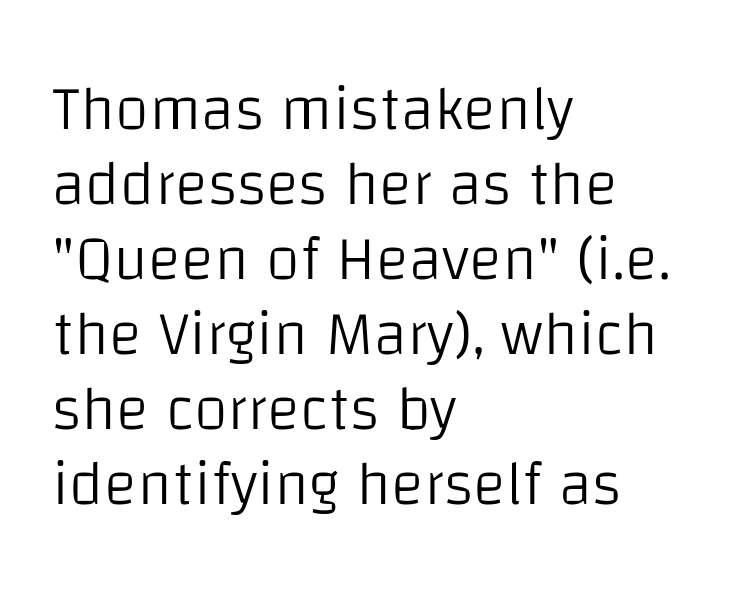
The passage is arranged the way most books set body copy — flush left. Letters rest on an invisible, unmarked baseline. Short note: letters normally spaced. The passage shown is typed in a proportional face where columns would drift. Each letter's strokes conclude bluntly, with no projecting serifs.
